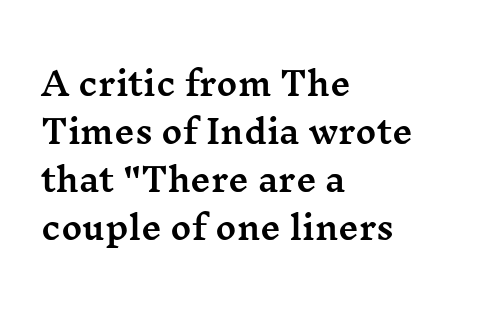
{"serif": "yes", "italic": "no", "width": "wide", "stroke_contrast": "medium", "x_height": "medium", "monospaced": "no", "underline": "no", "align": "left", "line_spacing": "normal", "line_spacing_ratio": 1.5, "letter_spacing": "normal", "letter_spacing_em": 0.0, "glyph_px": 32}
